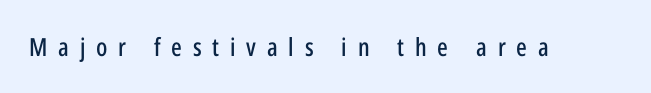
The image shows 25 px text type, upright; set unusually wide letter spacing (+0.43 em), not underlined.
